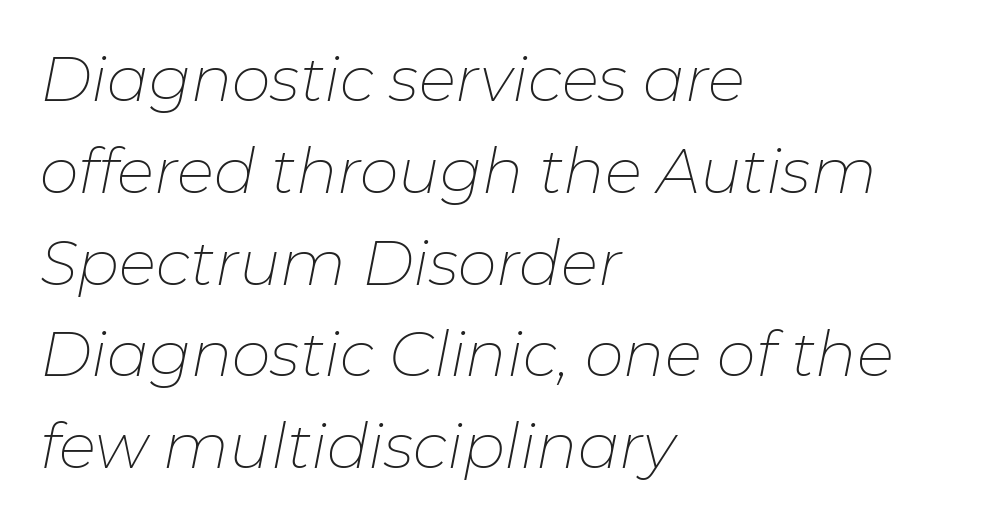
The image shows 62 px thin type, italic (leaning right); set left-aligned, normal line spacing (1.48x), normal letter spacing, not underlined; low stroke contrast and a medium x-height.
